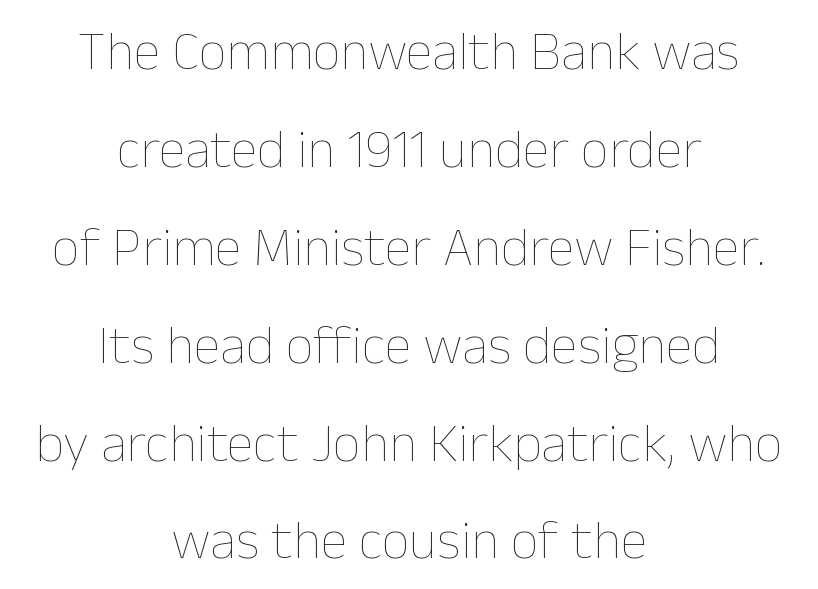
Q: Is the text bold? A: No.
Q: Is the text italic (slanted)? A: No, it is upright.
Q: Is the text underlined? A: No.
Q: How is the paragraph aligned? A: Centered.
Q: Is the spacing between letters normal or unusually wide? A: Normal.
Q: Width (condensed, normal, or wide)? A: Normal.
Q: Stroke contrast? A: Low.
Q: x-height? A: Medium.
Q: Monospaced? A: No.
